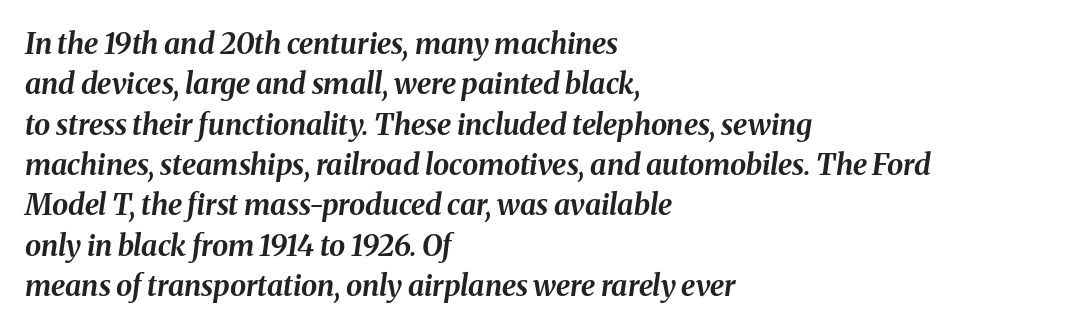
{"italic": "yes", "lean": "right", "slant_degrees": 8, "bold": "yes", "weight": "bold", "width": "normal", "stroke_contrast": "medium", "x_height": "medium", "monospaced": "no", "underline": "no", "align": "left", "line_spacing": "normal", "line_spacing_ratio": 1.39, "letter_spacing": "normal", "letter_spacing_em": 0.0, "glyph_px": 29}
